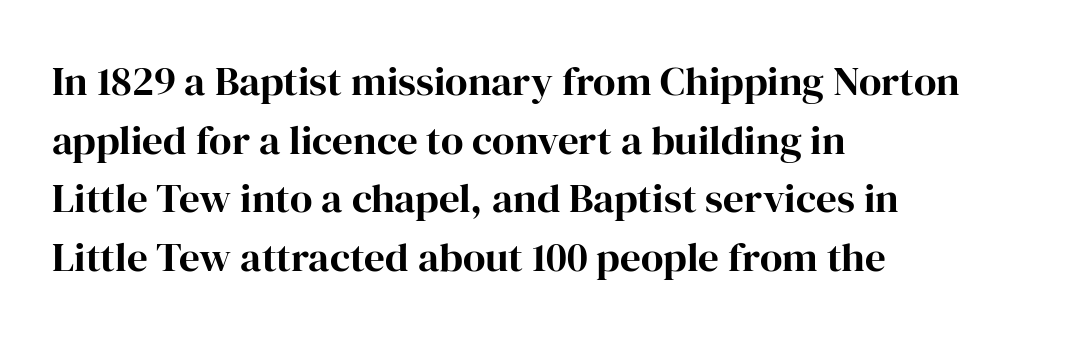
{"serif": "yes", "italic": "no", "width": "normal", "stroke_contrast": "high", "x_height": "medium", "monospaced": "no", "underline": "no", "align": "left", "line_spacing": "normal", "line_spacing_ratio": 1.43, "letter_spacing": "normal", "letter_spacing_em": 0.0, "glyph_px": 41}
